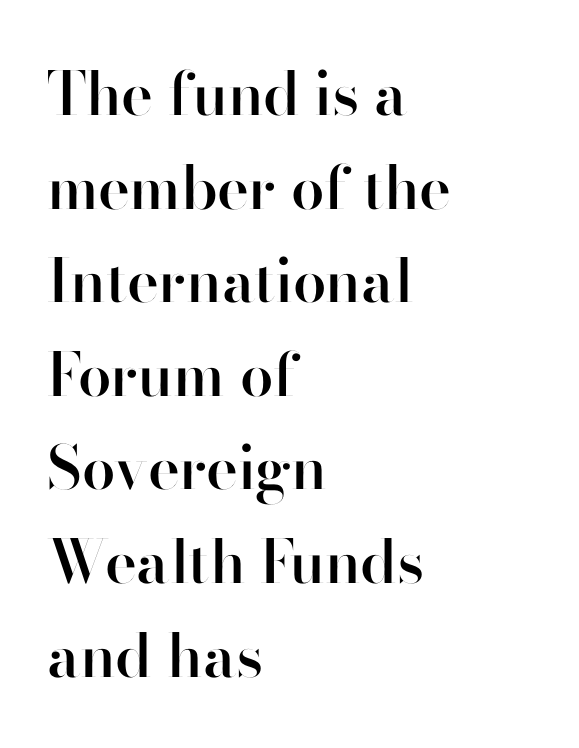
The image shows 60 px semibold sans-serif type, upright; set left-aligned, normal line spacing (1.56x), normal letter spacing, not underlined; high stroke contrast and a small x-height.
